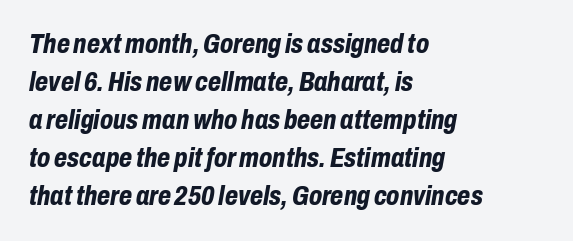
{"italic": "yes", "lean": "right", "slant_degrees": 10, "bold": "yes", "underline": "no", "align": "left", "line_spacing": "normal", "line_spacing_ratio": 1.41, "letter_spacing": "normal", "letter_spacing_em": 0.0, "glyph_px": 27}
